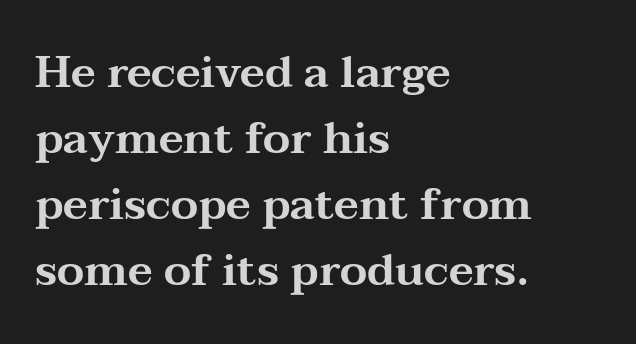
{"serif": "yes", "italic": "no", "width": "wide", "stroke_contrast": "medium", "x_height": "medium", "monospaced": "no", "underline": "no", "align": "left", "line_spacing": "normal", "line_spacing_ratio": 1.5, "letter_spacing": "normal", "letter_spacing_em": 0.0, "glyph_px": 44}
